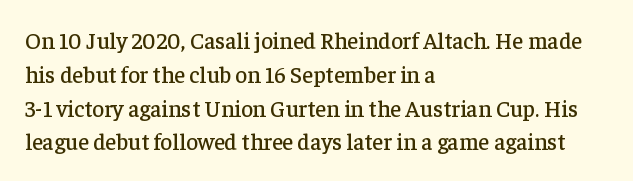
The image shows 23 px text type, upright; set left-aligned, normal line spacing (1.47x), normal letter spacing, not underlined.
